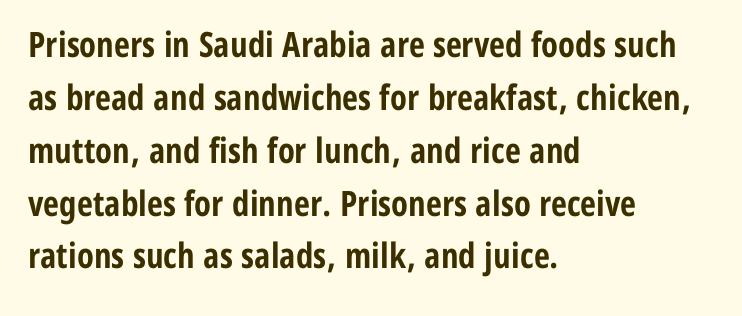
Do the characters align in a grid? No, the font is proportional. The letterforms sit shoulder to shoulder at normal distance. Nothing sits at the stroke ends, so this counts as sans-serif. Honestly, there is no underline to notice here at all.
